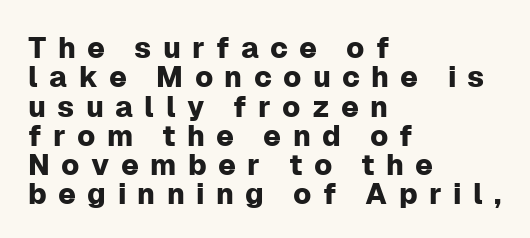
Only glyphs here, with clear space below each row. The type family on display is of the sans-serif kind. Nope, not italic — everything's standing straight. This rendering uses left alignment, leaving the right contour irregular. Interline gaps are noticeably narrow in this sample. There is plenty of visible air inserted between adjacent glyphs.
